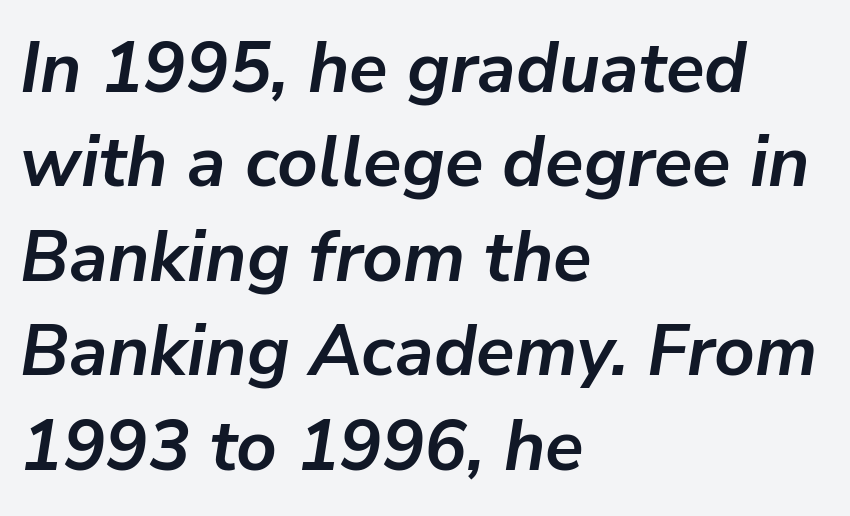
This rendering uses left alignment, leaving the right contour irregular. Typesetter's note: full bold, strokes at maximum text heaviness. The passage shown is typed in a proportional face where columns would drift. Standard letterfit; no display-style spreading of the glyphs. The rendering applies a slant to the glyphs. The words here are not underlined.
